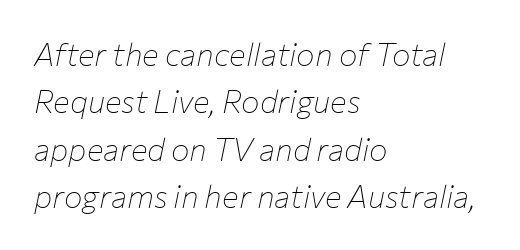
The vertical gap from one line to the next is medium. A typesetter would call this proportional, since set widths differ per character. The baseline area is clear. Compared with typical body copy, the letter spacing here is the same. There's an unmistakable incline to the writing here.
